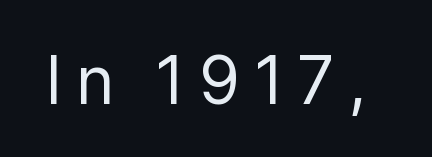
Q: Is the text bold? A: No.
Q: Is the text italic (slanted)? A: No, it is upright.
Q: Is the typeface a serif or a sans-serif typeface? A: Sans-serif.
Q: Is the text underlined? A: No.
Q: Is the spacing between letters normal or unusually wide? A: Unusually wide.
Q: Width (condensed, normal, or wide)? A: Normal.
Q: Stroke contrast? A: Low.
Q: x-height? A: Medium.
Q: Monospaced? A: No.
